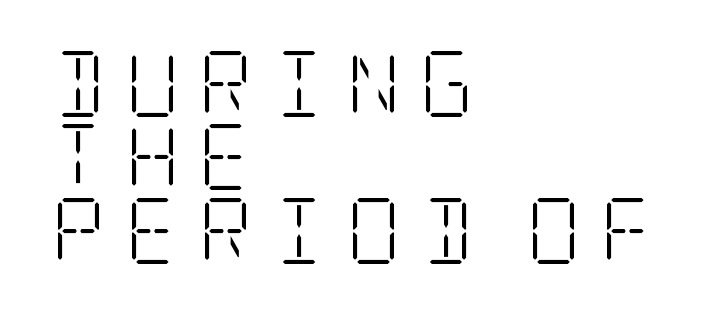
Q: Is the text bold? A: No.
Q: Is the text italic (slanted)? A: No, it is upright.
Q: Is the typeface a serif or a sans-serif typeface? A: Serif.
Q: Is the text underlined? A: No.
Q: How is the paragraph aligned? A: Left-aligned.
Q: Is the spacing between letters normal or unusually wide? A: Unusually wide.
Q: Is the spacing between lines tight, normal or loose? A: Tight.
Q: Width (condensed, normal, or wide)? A: Condensed.
Q: Stroke contrast? A: Low.
Q: x-height? A: Large.
